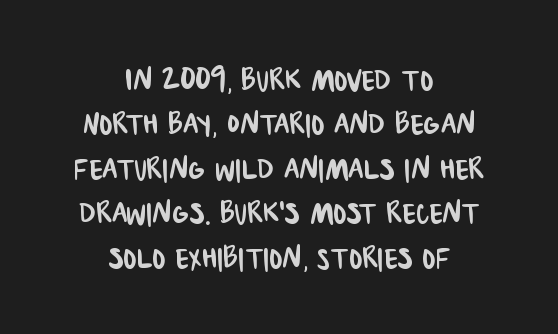
The image shows 39 px condensed sans-serif type; set centered, tight line spacing (1.14x), normal letter spacing, not underlined; low stroke contrast and a large x-height.
